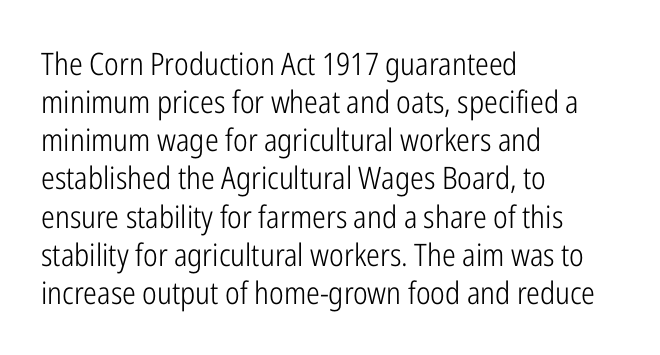
Look at the tracking — it's just the regular setting, nothing added. The paragraph shown leans on its left margin. Ascenders rise straight up at ninety degrees. Observe the absence of serifs on each vertical stroke in this sample.
